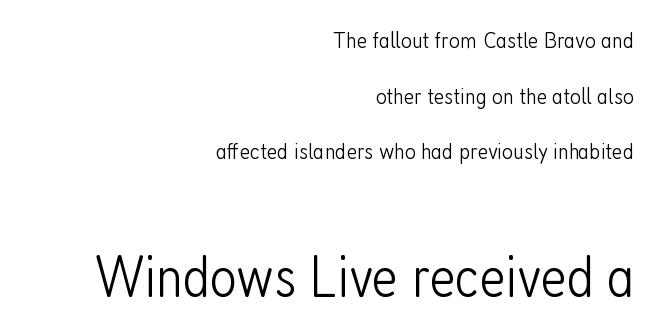
The image shows 59 px light, condensed sans-serif type, upright; set right-aligned, loose line spacing (2.32x), normal letter spacing, not underlined; the second (bottom) block is 2.46x larger; low stroke contrast and a medium x-height.
